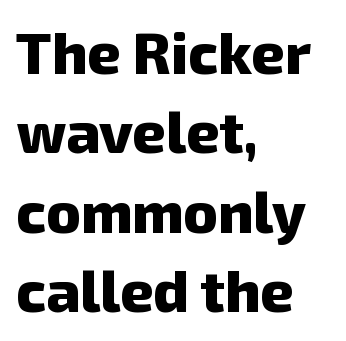
The image shows 58 px heavy sans-serif type; set left-aligned, normal line spacing (1.37x), normal letter spacing, not underlined; low stroke contrast and a medium x-height.
